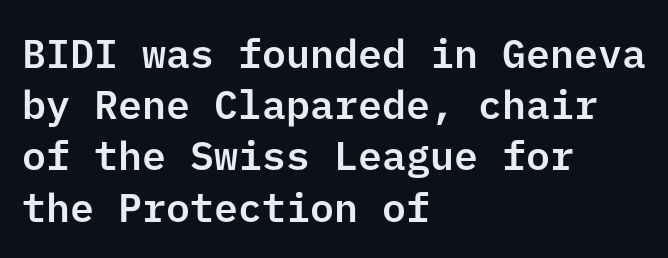
In terms of letterspacing, this is plain default setting. Honestly, there is no underline to notice here at all. The rendering shows plain stroke endings on the letterforms — a sans-serif design. Visually the block forms a straight wall on the left and a jagged coastline on the right.
